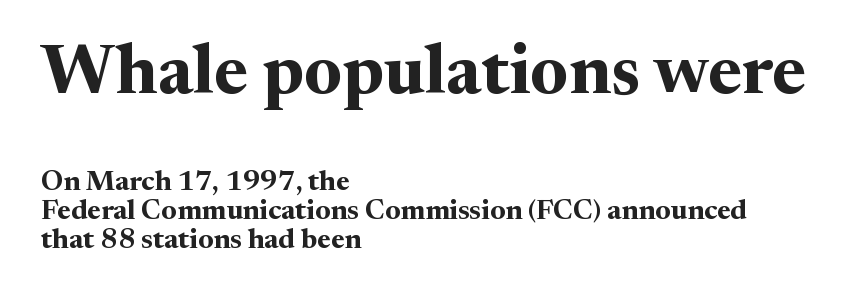
Stroke thickness is high; the sample reads as a true bold. Inter-character spacing is left at the font's built-in metrics. The upper block of text is set noticeably larger than the block beneath it. The passage shown is typed in a proportional face where columns would drift. The lines are packed closely together with very little leading. Unlike italic type, these characters show no tilt at all.
